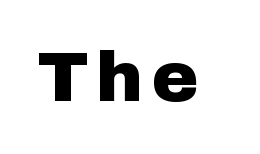
The image shows 71 px sans-serif type, upright; set not underlined; low stroke contrast and a medium x-height.
